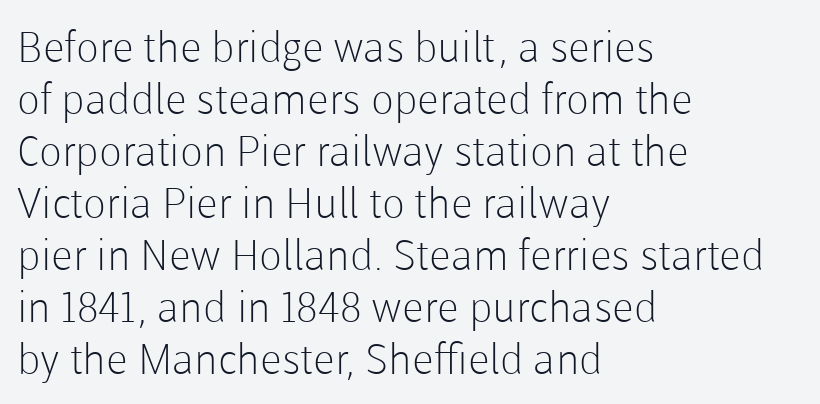
{"serif": "no", "italic": "no", "bold": "no", "weight": "light", "width": "normal", "stroke_contrast": "low", "x_height": "medium", "monospaced": "no", "underline": "no", "align": "left", "line_spacing_ratio": 1.24, "letter_spacing": "normal", "letter_spacing_em": 0.0, "glyph_px": 42}
